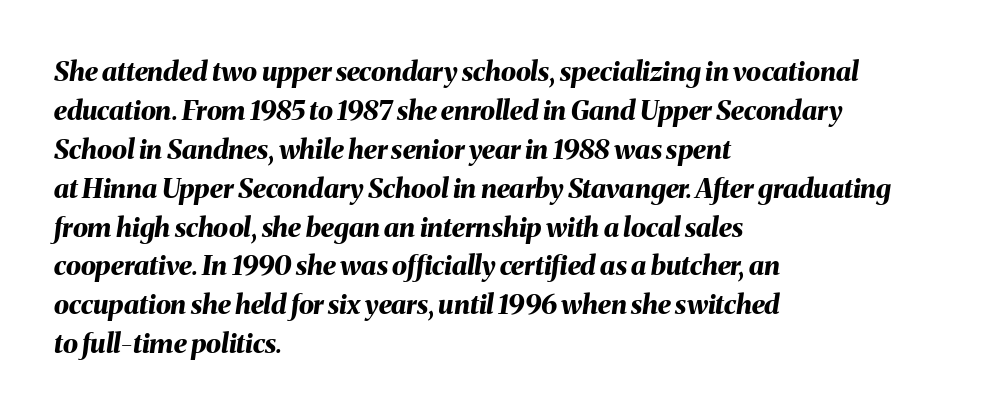
The image shows 27 px bold type, italic (leaning right); set left-aligned, normal line spacing (1.44x), normal letter spacing, not underlined.
